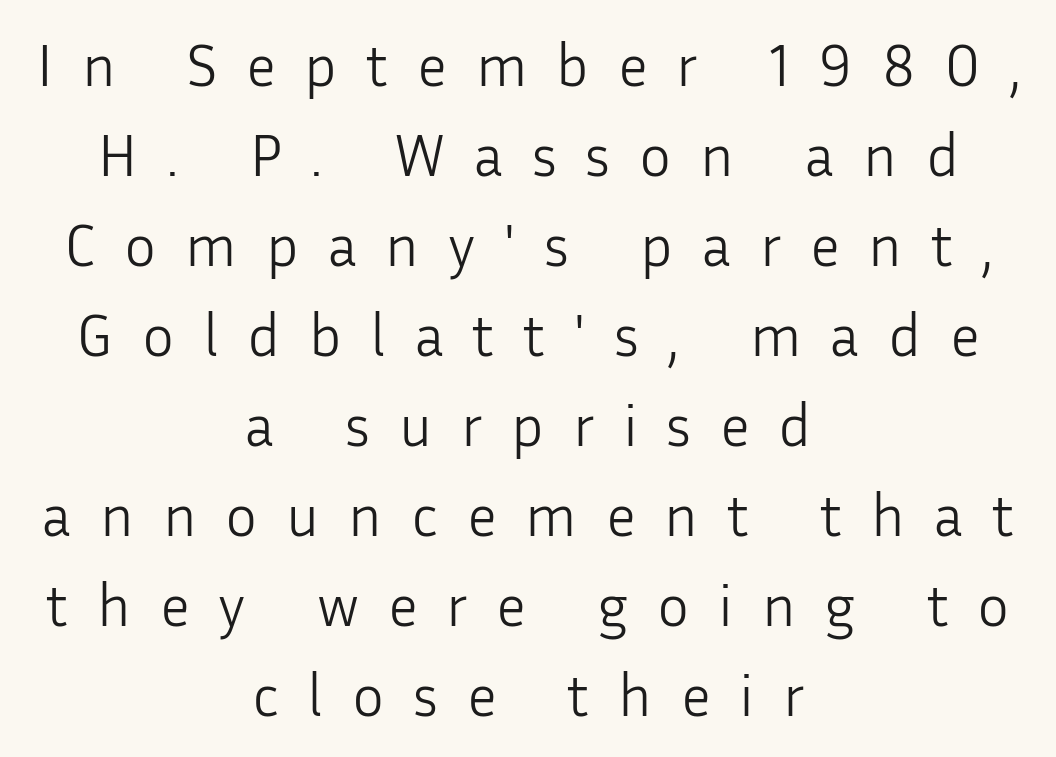
Q: Is the text bold? A: No.
Q: Is the text italic (slanted)? A: No, it is upright.
Q: Is the typeface a serif or a sans-serif typeface? A: Sans-serif.
Q: Is the text underlined? A: No.
Q: How is the paragraph aligned? A: Centered.
Q: Is the spacing between letters normal or unusually wide? A: Unusually wide.
Q: Is the spacing between lines tight, normal or loose? A: Normal.
Q: Width (condensed, normal, or wide)? A: Normal.
Q: Stroke contrast? A: Low.
Q: x-height? A: Medium.
Q: Monospaced? A: No.
